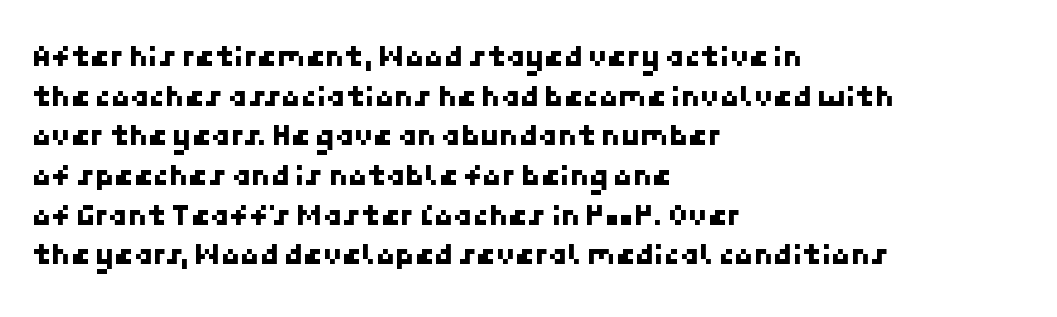
Check under the words: just untouched page. A sans-serif font was chosen for this passage. The gaps between neighbouring characters are ordinary and unremarkable. These lines stack with their left ends in a neat column. What's the leading like? Ordinary, nothing unusual.
